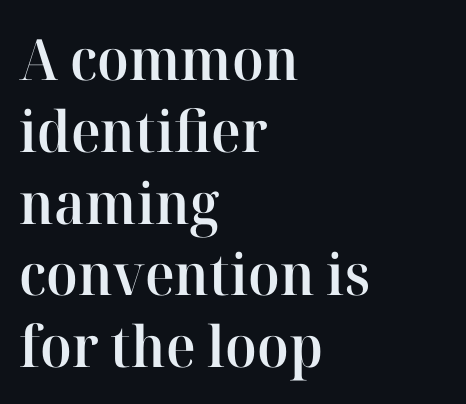
{"serif": "yes", "italic": "no", "bold": "semi", "weight": "semibold", "width": "normal", "stroke_contrast": "high", "x_height": "medium", "monospaced": "no", "underline": "no", "align": "left", "line_spacing": "normal", "line_spacing_ratio": 1.26, "letter_spacing": "normal", "letter_spacing_em": 0.0, "glyph_px": 57}
